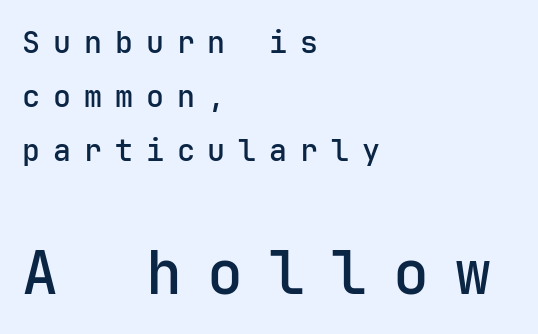
In CSS terms this would be text-align: left. Underline: absent. Scale increases going downward across the two blocks. In terms of letterform style, serifs are entirely absent.
